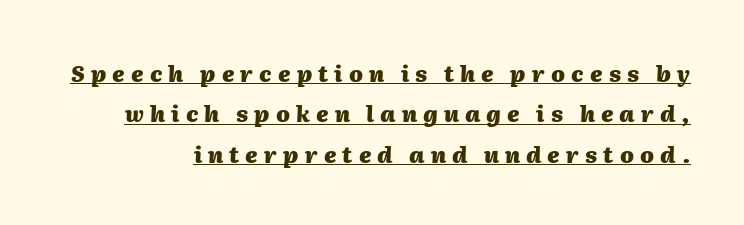
The image shows 22 px bold type, italic (leaning right); set line spacing 1.83x, unusually wide letter spacing (+0.28 em), underlined.
